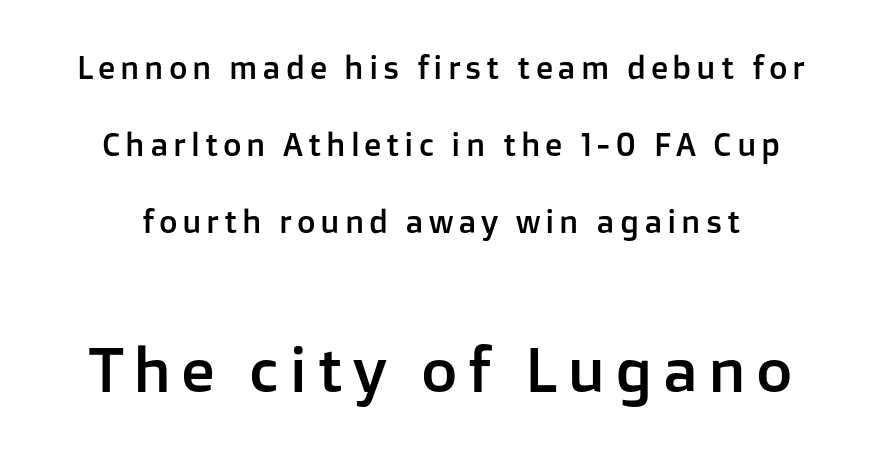
Q: Is the text italic (slanted)? A: No, it is upright.
Q: Is the typeface a serif or a sans-serif typeface? A: Sans-serif.
Q: Is the text underlined? A: No.
Q: Is the spacing between lines tight, normal or loose? A: Loose.
Q: Which block of text is set in a larger size, the first (top) or the second (bottom)? A: The second (bottom) one.
Q: Width (condensed, normal, or wide)? A: Normal.
Q: Stroke contrast? A: Low.
Q: x-height? A: Medium.
Q: Monospaced? A: No.
